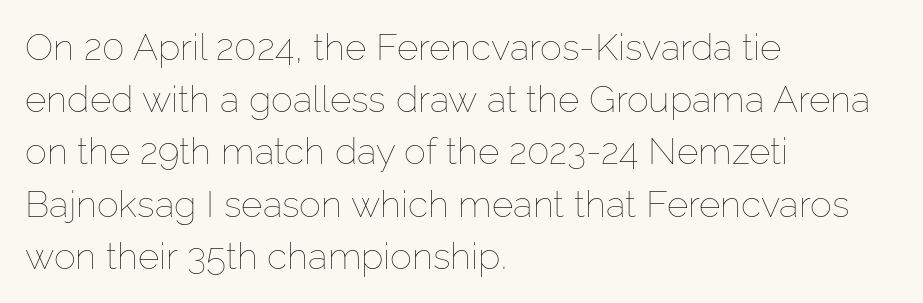
Q: Is the text bold? A: No.
Q: Is the text italic (slanted)? A: No, it is upright.
Q: Is the text underlined? A: No.
Q: How is the paragraph aligned? A: Left-aligned.
Q: Is the spacing between letters normal or unusually wide? A: Normal.
Q: Is the spacing between lines tight, normal or loose? A: Normal.
Q: Width (condensed, normal, or wide)? A: Normal.
Q: Stroke contrast? A: Low.
Q: x-height? A: Medium.
Q: Monospaced? A: No.
